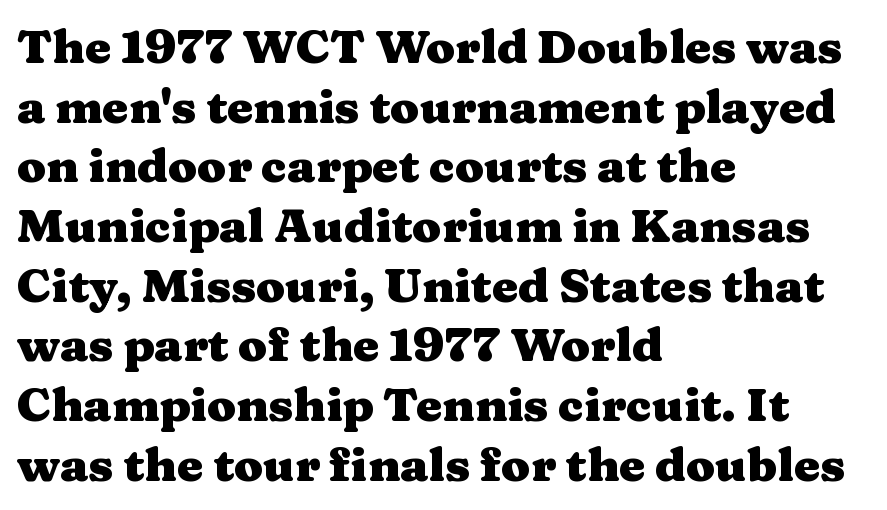
Q: Is the text bold? A: Yes.
Q: Is the text italic (slanted)? A: No, it is upright.
Q: Is the typeface a serif or a sans-serif typeface? A: Serif.
Q: Is the text underlined? A: No.
Q: How is the paragraph aligned? A: Left-aligned.
Q: Is the spacing between letters normal or unusually wide? A: Normal.
Q: Is the spacing between lines tight, normal or loose? A: Normal.
Q: Width (condensed, normal, or wide)? A: Wide.
Q: Stroke contrast? A: Medium.
Q: x-height? A: Medium.
Q: Monospaced? A: No.
